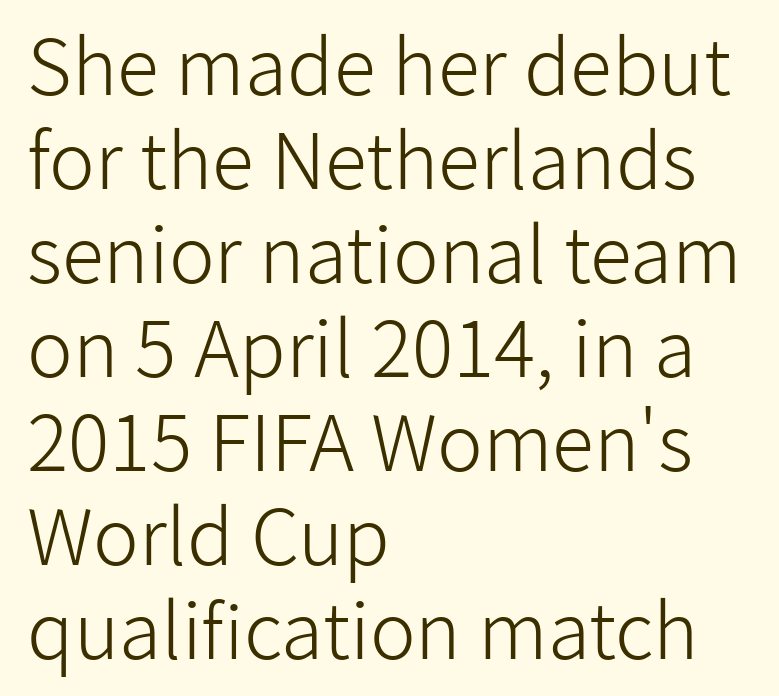
Q: Is the text bold? A: No.
Q: Is the text italic (slanted)? A: No, it is upright.
Q: Is the typeface a serif or a sans-serif typeface? A: Sans-serif.
Q: Is the text underlined? A: No.
Q: How is the paragraph aligned? A: Left-aligned.
Q: Is the spacing between letters normal or unusually wide? A: Normal.
Q: Width (condensed, normal, or wide)? A: Normal.
Q: Stroke contrast? A: Low.
Q: x-height? A: Medium.
Q: Monospaced? A: No.
